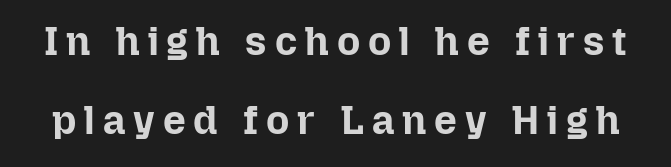
{"italic": "no", "bold": "yes", "weight": "bold", "width": "normal", "stroke_contrast": "low", "x_height": "medium", "monospaced": "no", "underline": "no", "line_spacing": "loose", "line_spacing_ratio": 1.98, "letter_spacing": "wide", "letter_spacing_em": 0.2, "glyph_px": 40}
